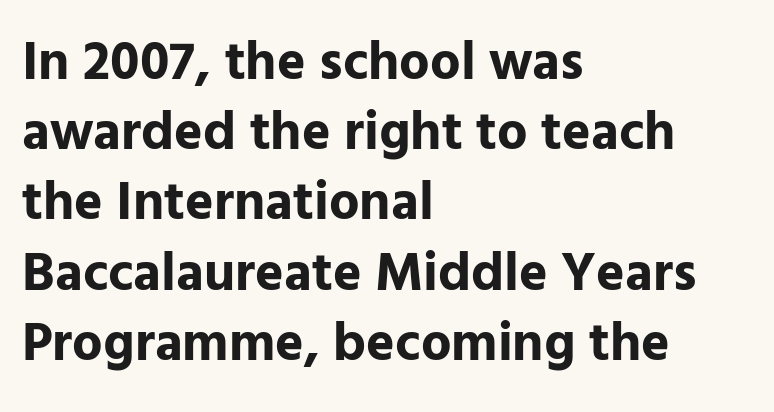
{"serif": "no", "italic": "no", "bold": "yes", "weight": "bold", "width": "normal", "stroke_contrast": "low", "x_height": "medium", "monospaced": "no", "underline": "no", "align": "left", "line_spacing": "normal", "line_spacing_ratio": 1.3, "letter_spacing": "normal", "letter_spacing_em": 0.0, "glyph_px": 54}
